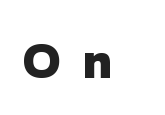
{"serif": "no", "italic": "no", "bold": "yes", "weight": "heavy", "width": "normal", "stroke_contrast": "low", "x_height": "medium", "monospaced": "no", "underline": "no", "align": "left", "letter_spacing": "wide", "letter_spacing_em": 0.44, "glyph_px": 47}
